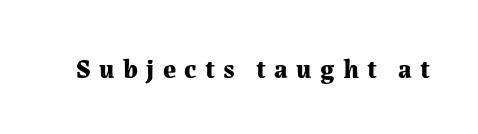
The specimen omits any rule beneath the text block's lines. The font's upright variant was chosen for this text. The tracking jumps out immediately: characters are airy and widely separated. The passage shown is emphatically bold.
